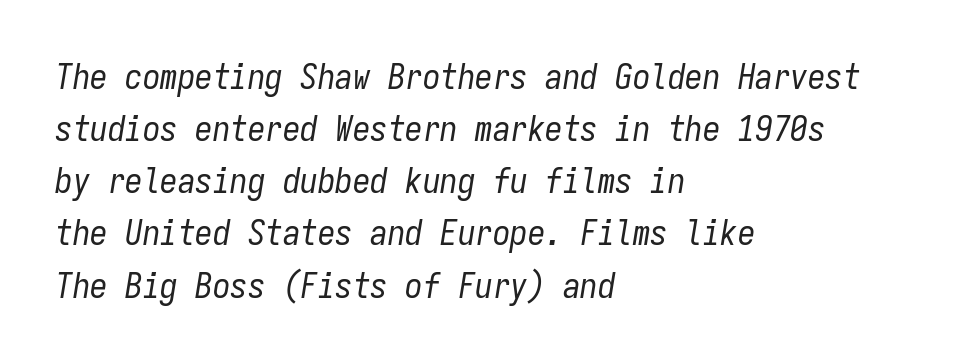
{"italic": "yes", "lean": "right", "slant_degrees": 9, "bold": "no", "weight": "regular", "width": "condensed", "stroke_contrast": "low", "x_height": "medium", "monospaced": "yes", "underline": "no", "align": "left", "line_spacing": "normal", "line_spacing_ratio": 1.49, "letter_spacing": "normal", "letter_spacing_em": 0.0, "glyph_px": 35}
